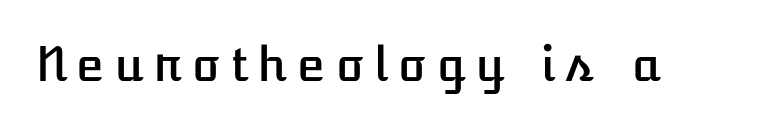
Q: Is the text italic (slanted)? A: No, it is upright.
Q: Is the text underlined? A: No.
Q: Width (condensed, normal, or wide)? A: Normal.
Q: Stroke contrast? A: Low.
Q: x-height? A: Medium.
